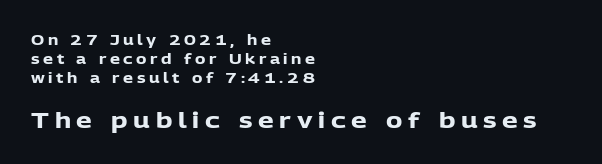
Display-style spreading of the glyphs; the letterfit is very open. Style check: upright. The area under the type is left untouched. Compare the two chunks: the lower has the greater cap height. These lines are set flush left with a ragged right edge.
